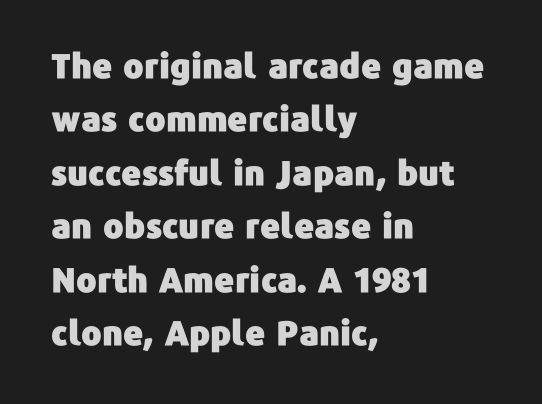
The image shows 34 px sans-serif type, upright; set left-aligned, normal line spacing (1.57x), normal letter spacing, not underlined; low stroke contrast and a medium x-height.
